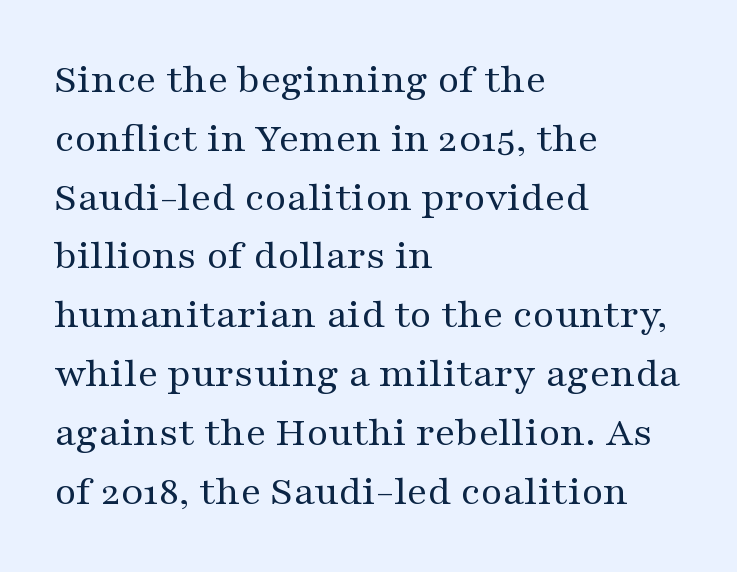
Q: Is the text bold? A: No.
Q: Is the text italic (slanted)? A: No, it is upright.
Q: Is the typeface a serif or a sans-serif typeface? A: Serif.
Q: Is the text underlined? A: No.
Q: How is the paragraph aligned? A: Left-aligned.
Q: Is the spacing between letters normal or unusually wide? A: Normal.
Q: Is the spacing between lines tight, normal or loose? A: Normal.
Q: Width (condensed, normal, or wide)? A: Wide.
Q: Stroke contrast? A: Medium.
Q: x-height? A: Medium.
Q: Monospaced? A: No.
